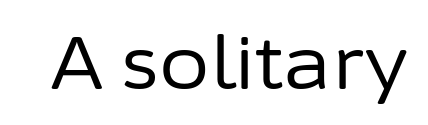
{"serif": "no", "italic": "no", "bold": "no", "weight": "regular", "width": "normal", "stroke_contrast": "low", "x_height": "medium", "monospaced": "no", "underline": "no", "letter_spacing": "normal", "letter_spacing_em": 0.0, "glyph_px": 73}
